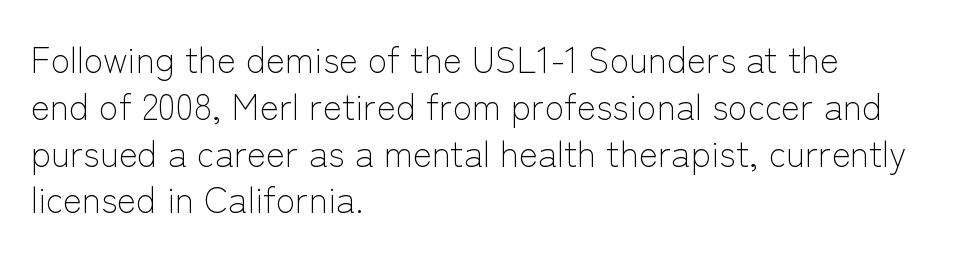
The image shows 36 px light sans-serif type, upright; set left-aligned, normal line spacing (1.3x), normal letter spacing, not underlined; low stroke contrast and a medium x-height.
